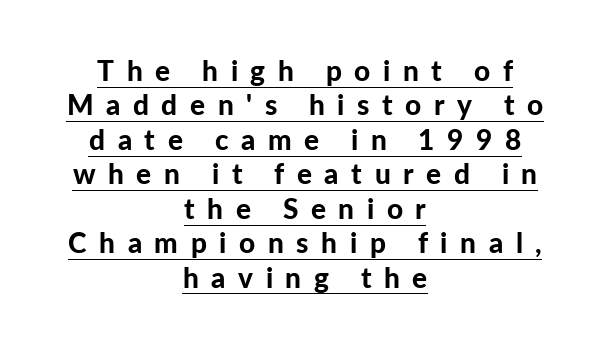
The image shows 28 px bold sans-serif type, upright; set centered, line spacing 1.23x, unusually wide letter spacing (+0.45 em), underlined; low stroke contrast and a medium x-height.
